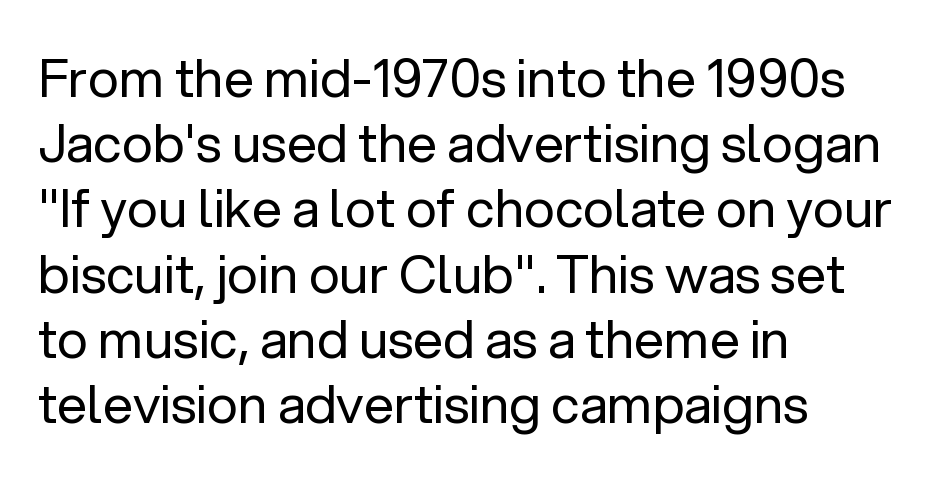
Q: Is the text bold? A: No.
Q: Is the text italic (slanted)? A: No, it is upright.
Q: Is the typeface a serif or a sans-serif typeface? A: Sans-serif.
Q: Is the text underlined? A: No.
Q: How is the paragraph aligned? A: Left-aligned.
Q: Is the spacing between letters normal or unusually wide? A: Normal.
Q: Width (condensed, normal, or wide)? A: Normal.
Q: Stroke contrast? A: Low.
Q: x-height? A: Medium.
Q: Monospaced? A: No.
